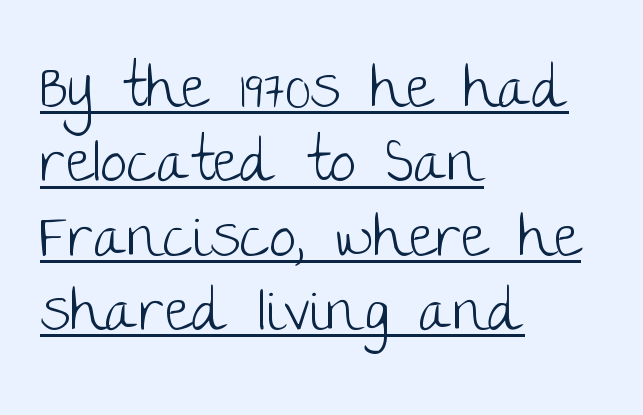
This rendering employs a face without finishing strokes, i.e., a sans-serif. The rendering keeps characters at their native spacing. Line beginnings align vertically; line endings do not. The glyphs are accompanied by a horizontal stroke just below them. Varying glyph widths throughout — classic text-font behaviour.
